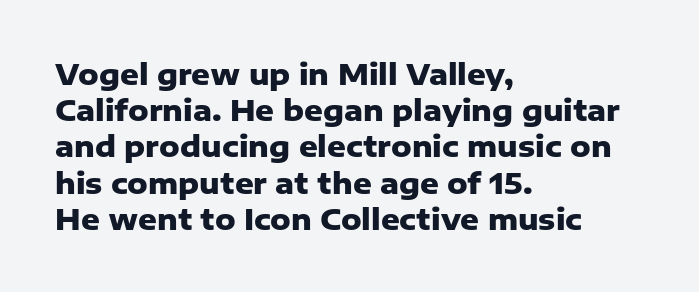
{"serif": "no", "italic": "no", "bold": "yes", "weight": "heavy", "width": "normal", "stroke_contrast": "low", "x_height": "medium", "monospaced": "no", "underline": "no", "align": "left", "line_spacing": "normal", "line_spacing_ratio": 1.25, "letter_spacing": "normal", "letter_spacing_em": 0.0, "glyph_px": 29}
